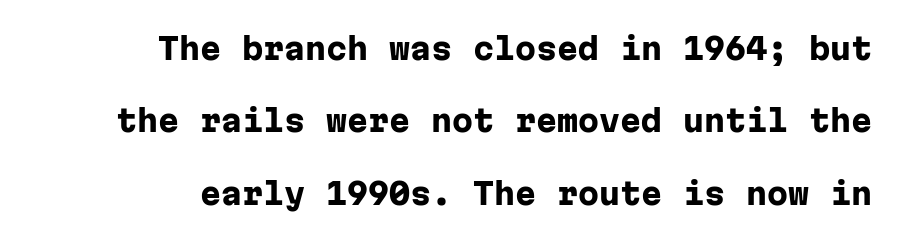
Q: Is the text bold? A: Yes.
Q: Is the text italic (slanted)? A: No, it is upright.
Q: Is the typeface a serif or a sans-serif typeface? A: Sans-serif.
Q: Is the text underlined? A: No.
Q: How is the paragraph aligned? A: Right-aligned.
Q: Is the spacing between letters normal or unusually wide? A: Normal.
Q: Is the spacing between lines tight, normal or loose? A: Loose.
Q: Width (condensed, normal, or wide)? A: Normal.
Q: Stroke contrast? A: Low.
Q: x-height? A: Medium.
Q: Monospaced? A: Yes.
